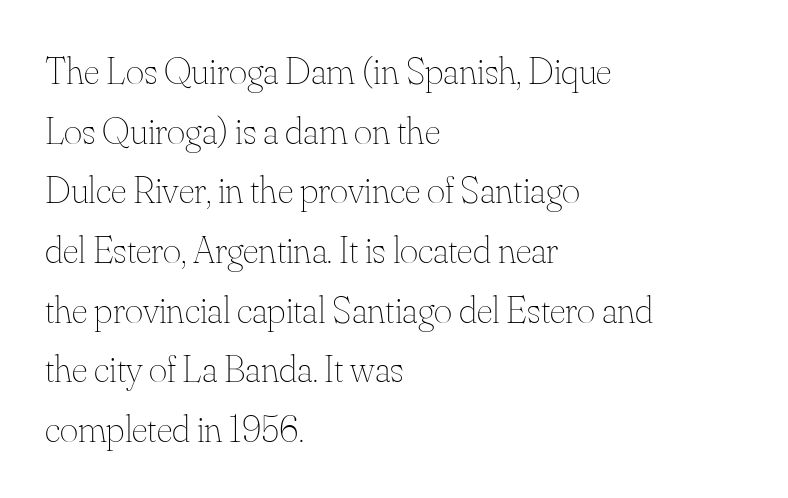
The image shows 39 px thin type, upright; set left-aligned, normal line spacing (1.53x), normal letter spacing, not underlined; medium stroke contrast and a small x-height.
